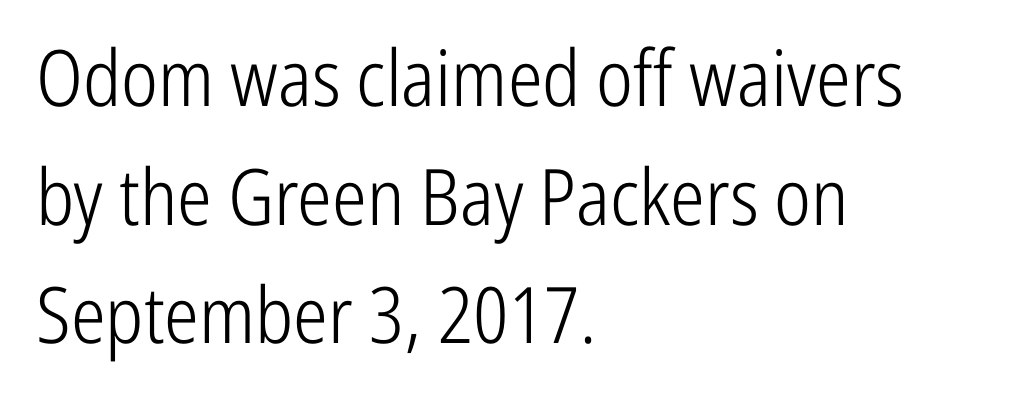
The image shows 78 px light, condensed sans-serif type, upright; set left-aligned, normal line spacing (1.52x), normal letter spacing, not underlined; low stroke contrast and a medium x-height.
